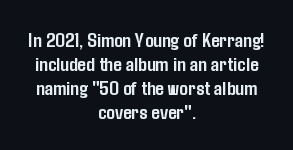
Pretty heavy lettering here — definitely bold. The passage shown is not underscored anywhere. No italicization has been applied; the sample stays upright. Leading: reduced. The letterforms sit shoulder to shoulder at normal distance. Horizontal alignment here is central, giving a formal, balanced look.
